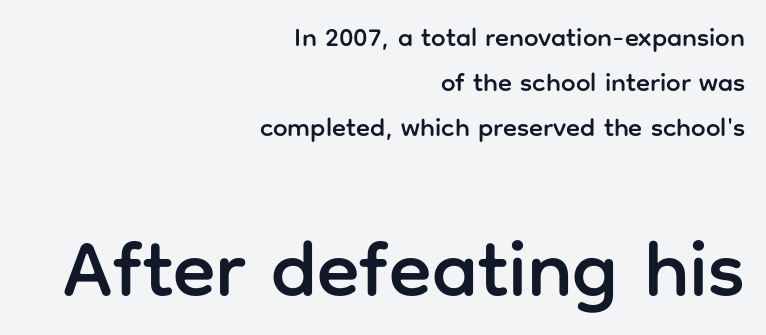
The image shows 79 px sans-serif type, upright; set right-aligned, line spacing 1.74x, normal letter spacing, not underlined; the second (bottom) block is 3.04x larger; low stroke contrast and a medium x-height.
